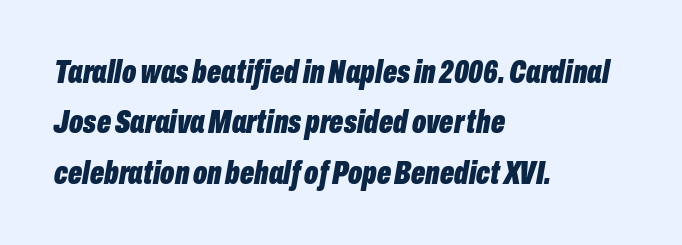
Unmarked baselines from the first word to the last. Students, this is bold: see how much ink each stroke carries. Alignment: flush left. It's the slanting kind of type.
